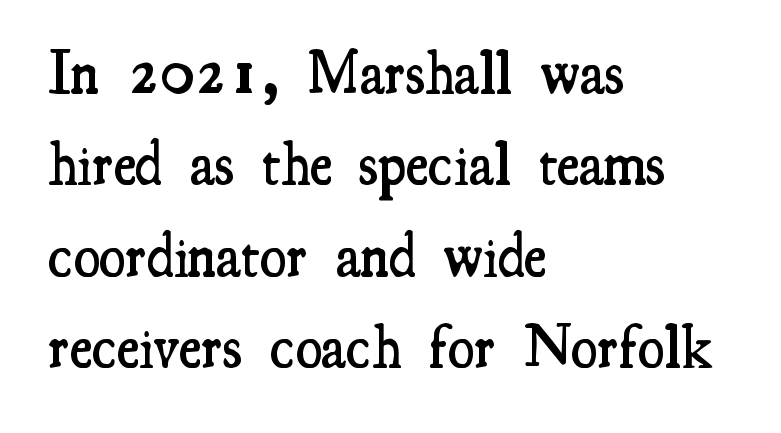
Q: Is the text bold? A: Semi-bold.
Q: Is the text italic (slanted)? A: No, it is upright.
Q: Is the typeface a serif or a sans-serif typeface? A: Serif.
Q: Is the text underlined? A: No.
Q: How is the paragraph aligned? A: Left-aligned.
Q: Is the spacing between letters normal or unusually wide? A: Normal.
Q: Is the spacing between lines tight, normal or loose? A: Normal.
Q: Width (condensed, normal, or wide)? A: Condensed.
Q: Stroke contrast? A: Medium.
Q: x-height? A: Small.
Q: Monospaced? A: No.
